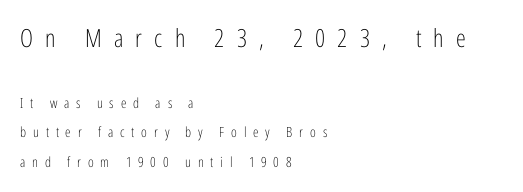
The image shows 25 px text type, upright; set left-aligned, loose line spacing (2.11x), unusually wide letter spacing (+0.49 em), not underlined; the first (top) block is 1.79x larger.
